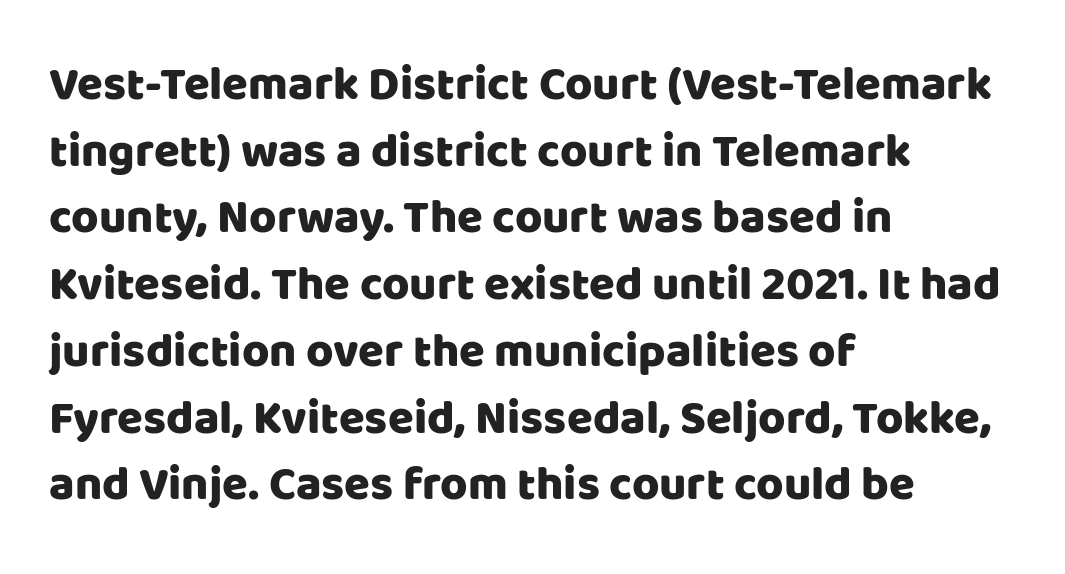
{"serif": "no", "italic": "no", "width": "normal", "stroke_contrast": "low", "x_height": "large", "monospaced": "no", "underline": "no", "align": "left", "line_spacing": "normal", "line_spacing_ratio": 1.42, "letter_spacing": "normal", "letter_spacing_em": 0.0, "glyph_px": 47}
